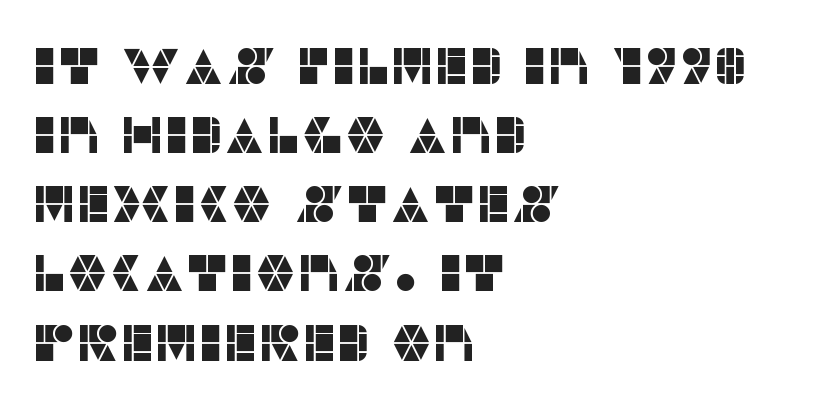
{"serif": "no", "italic": "no", "width": "normal", "stroke_contrast": "low", "x_height": "large", "monospaced": "no", "underline": "no", "align": "left", "line_spacing": "normal", "line_spacing_ratio": 1.33, "letter_spacing": "normal", "letter_spacing_em": 0.0, "glyph_px": 52}
